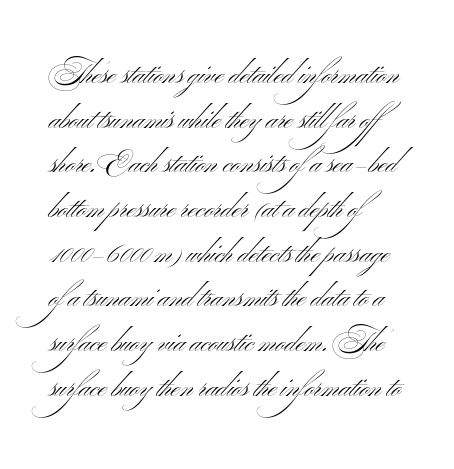
The image shows 29 px light, wide sans-serif type; set left-aligned, normal line spacing (1.54x), normal letter spacing, not underlined; medium stroke contrast and a small x-height.
